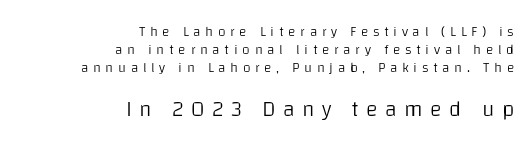
Underlining? Definitely not there. Which chunk is bigger? The second one — the bottom block dwarfs the top. Honestly, the row spacing looks completely unremarkable. Line endings align vertically; line beginnings do not. What stands out about the letter spacing? Its width — letters are far apart. The typeface has the unassuming heft of standard copy or less.
